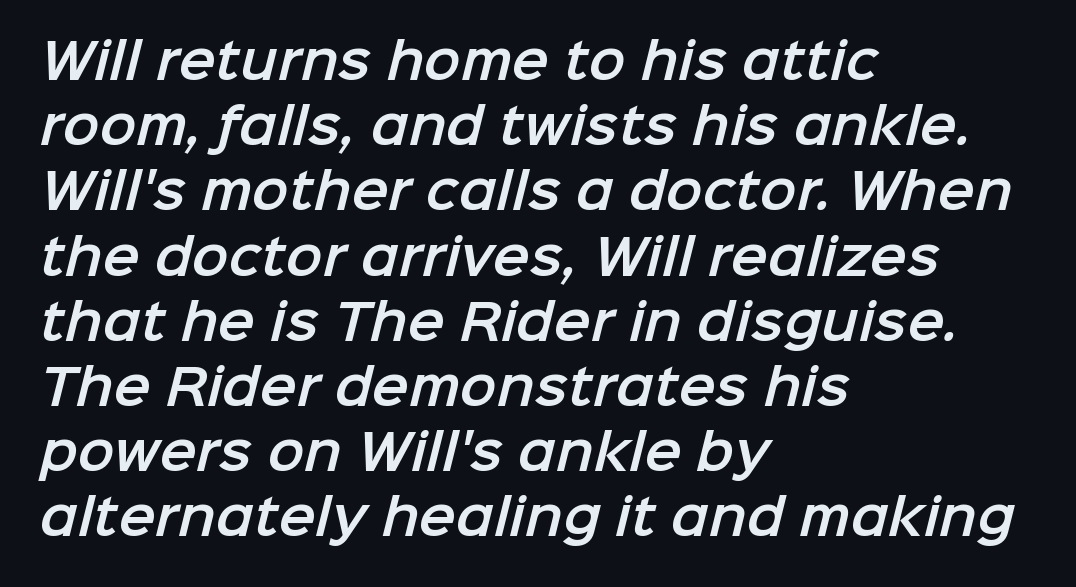
The image shows 49 px sans-serif type; set left-aligned, normal line spacing (1.33x), normal letter spacing, not underlined; low stroke contrast and a medium x-height.
